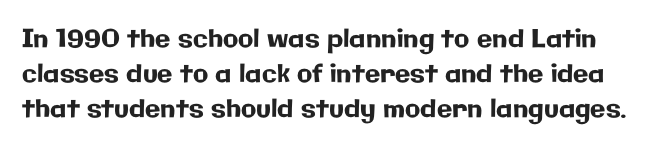
Q: Is the text italic (slanted)? A: No, it is upright.
Q: Is the text underlined? A: No.
Q: Is the spacing between letters normal or unusually wide? A: Normal.
Q: Is the spacing between lines tight, normal or loose? A: Normal.
